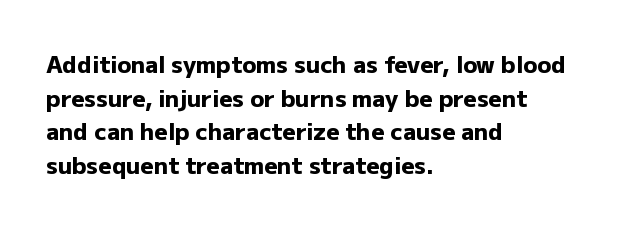
The image shows 23 px bold type, upright; set left-aligned, normal line spacing (1.46x), normal letter spacing, not underlined.
